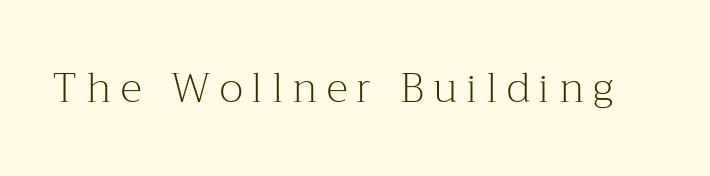
Has an underline been added? It has not. Vertical stems look standard width or narrower in stroke. Is this a sans? No — the strokes have serifs. The rendering uses natural spacing where letterforms have individual widths. Short note: letters widely spaced. The lettering holds an erect, upright posture throughout.
